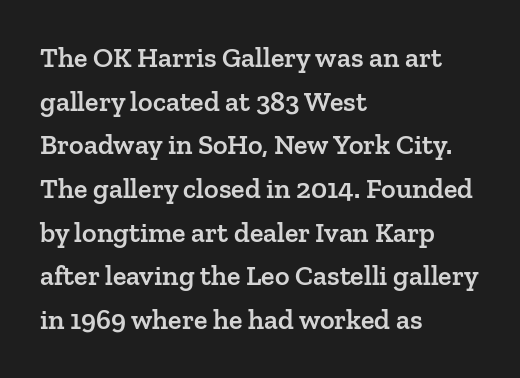
Q: Is the text bold? A: Semi-bold.
Q: Is the text italic (slanted)? A: No, it is upright.
Q: Is the typeface a serif or a sans-serif typeface? A: Serif.
Q: Is the text underlined? A: No.
Q: How is the paragraph aligned? A: Left-aligned.
Q: Is the spacing between letters normal or unusually wide? A: Normal.
Q: Is the spacing between lines tight, normal or loose? A: Normal.
Q: Width (condensed, normal, or wide)? A: Normal.
Q: Stroke contrast? A: Low.
Q: x-height? A: Medium.
Q: Monospaced? A: No.
